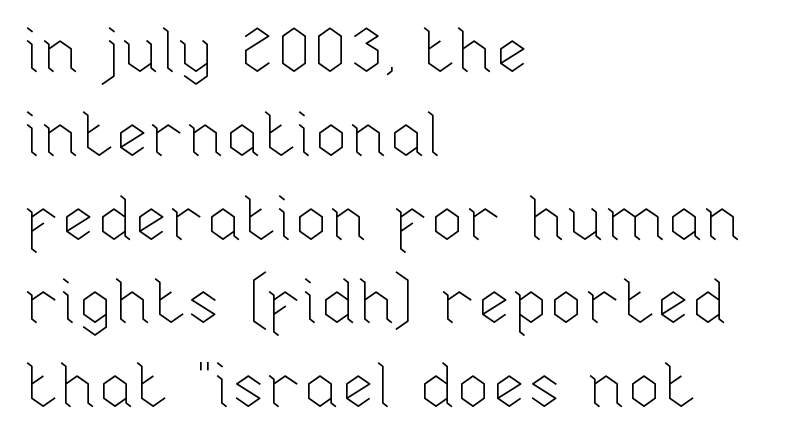
Q: Is the text bold? A: No.
Q: Is the text italic (slanted)? A: No, it is upright.
Q: Is the text underlined? A: No.
Q: How is the paragraph aligned? A: Left-aligned.
Q: Is the spacing between letters normal or unusually wide? A: Normal.
Q: Is the spacing between lines tight, normal or loose? A: Normal.
Q: Width (condensed, normal, or wide)? A: Normal.
Q: Stroke contrast? A: Low.
Q: x-height? A: Medium.
Q: Monospaced? A: No.
